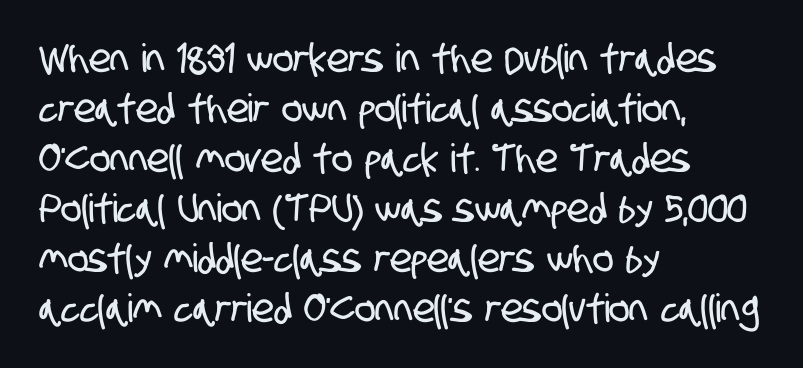
Q: Is the typeface a serif or a sans-serif typeface? A: Sans-serif.
Q: Is the text underlined? A: No.
Q: How is the paragraph aligned? A: Left-aligned.
Q: Is the spacing between letters normal or unusually wide? A: Normal.
Q: Is the spacing between lines tight, normal or loose? A: Normal.
Q: Width (condensed, normal, or wide)? A: Condensed.
Q: Stroke contrast? A: Low.
Q: x-height? A: Large.
Q: Monospaced? A: No.
